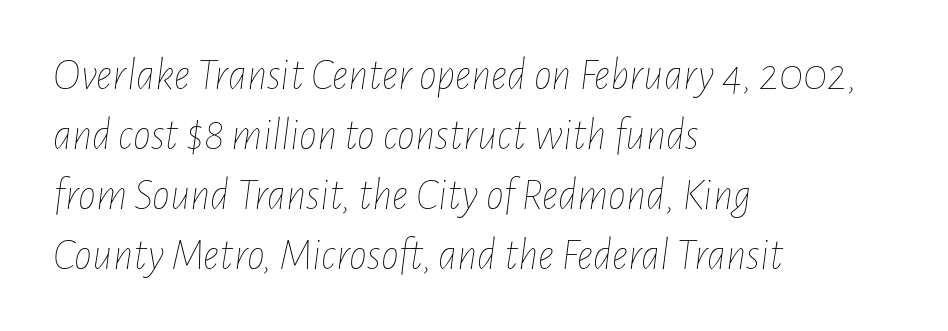
The image shows 45 px thin, condensed type, italic (leaning right); set left-aligned, normal line spacing (1.33x), normal letter spacing, not underlined; low stroke contrast and a medium x-height.
